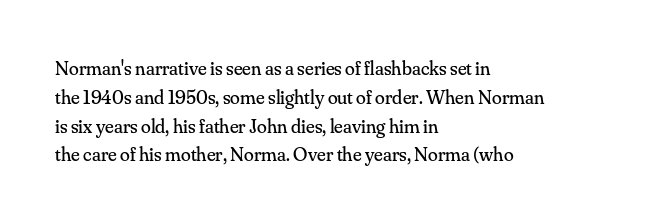
Vertical strokes here are truly vertical. The typesetting does not lean heavy: it is not bold. These lines keep a tight, regular rhythm from letter to letter. Anything drawn beneath the words? Only blank space. The designer left line spacing at the default. Caption: multi-line text, flush left, ragged right.
